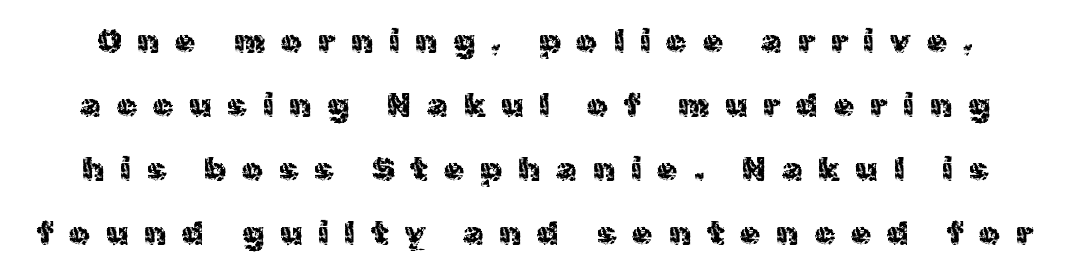
The area under the type is left untouched. Italic: no, the glyphs are upright roman. Baseline-to-baseline distance is far greater than the letter height. A quiet, ordinary-to-light weight characterises the typeface. These lines are rendered in a variable-pitch font.
